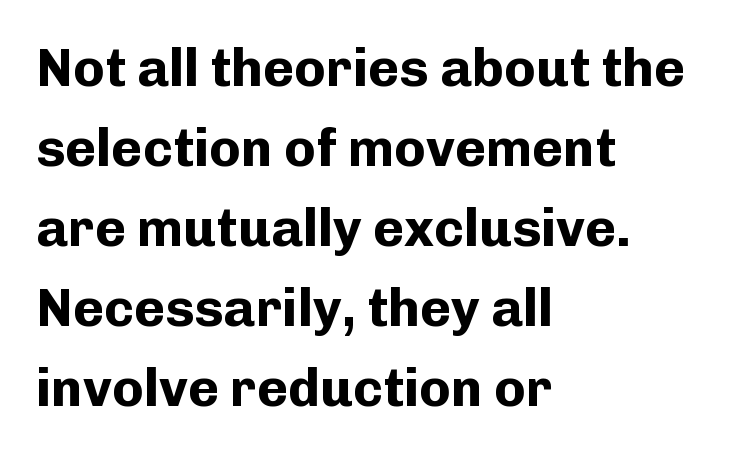
The image shows 53 px bold sans-serif type, upright; set left-aligned, normal line spacing (1.51x), normal letter spacing, not underlined; low stroke contrast and a medium x-height.
